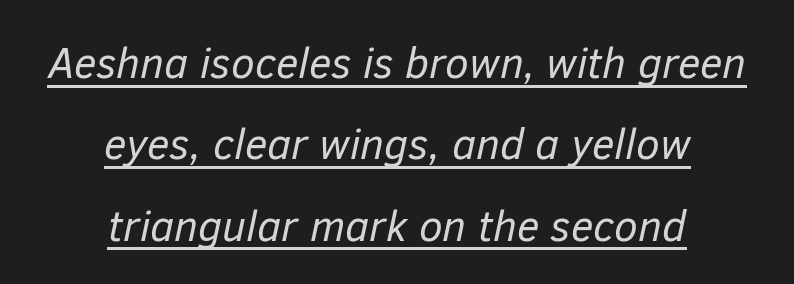
The image shows 43 px regular-weight type, italic (leaning right); set centered, line spacing 1.89x, normal letter spacing, underlined; low stroke contrast and a medium x-height.
